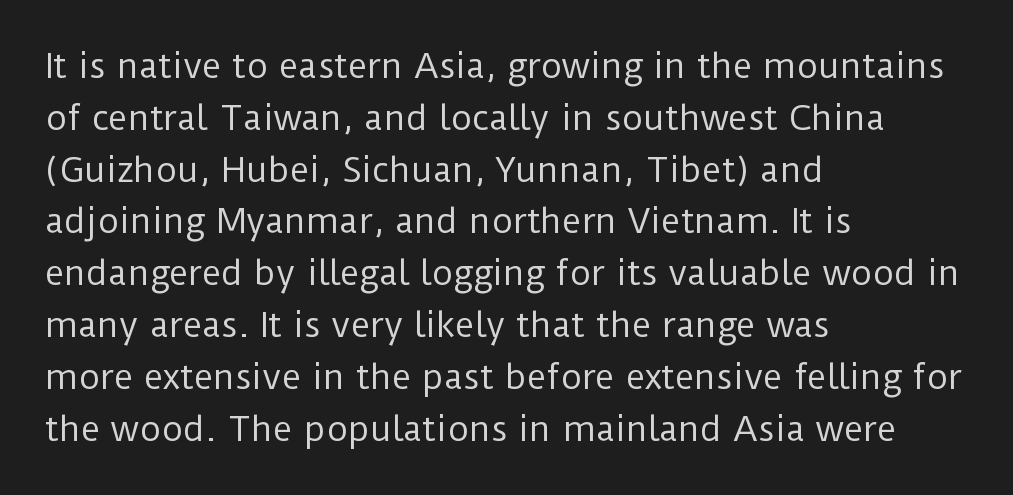
{"serif": "no", "italic": "no", "bold": "no", "weight": "regular", "width": "normal", "stroke_contrast": "low", "x_height": "medium", "monospaced": "no", "underline": "no", "align": "left", "line_spacing": "normal", "line_spacing_ratio": 1.57, "letter_spacing": "normal", "letter_spacing_em": 0.0, "glyph_px": 33}
